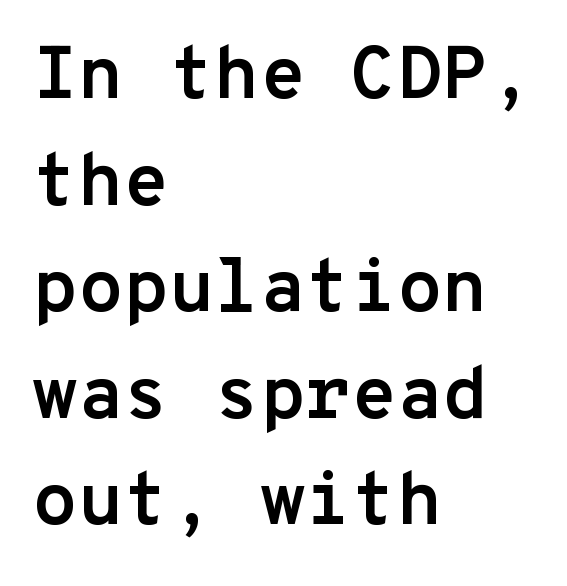
Does the leading feel generous? No, just average. The font family rendered here belongs to the sans-serif group. Which margin do the lines hug? The left one — the right edge is uneven. Its strokes are broad and dark, the hallmark of bold type.
